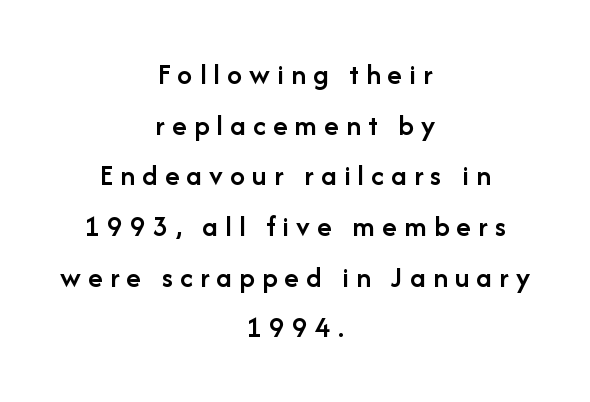
Q: Is the text bold? A: Semi-bold.
Q: Is the text italic (slanted)? A: No, it is upright.
Q: Is the typeface a serif or a sans-serif typeface? A: Sans-serif.
Q: Is the text underlined? A: No.
Q: How is the paragraph aligned? A: Centered.
Q: Is the spacing between letters normal or unusually wide? A: Unusually wide.
Q: Is the spacing between lines tight, normal or loose? A: Normal.
Q: Width (condensed, normal, or wide)? A: Normal.
Q: Stroke contrast? A: Low.
Q: x-height? A: Medium.
Q: Monospaced? A: No.
